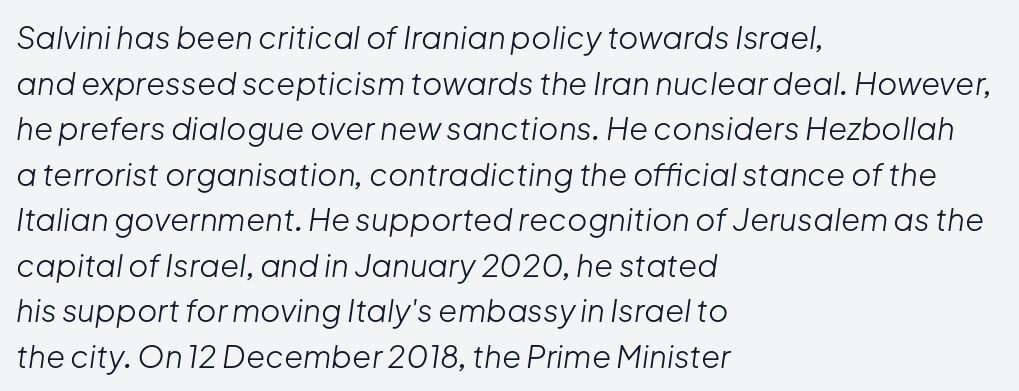
This reads as an unemphasized weight, regular at the heaviest. Character widths vary here, with narrow letters taking less room than wide ones. Italic: yes, the glyphs are oblique. The rows are spaced the way most documents space them. Inter-character spacing is left at the font's built-in metrics.
